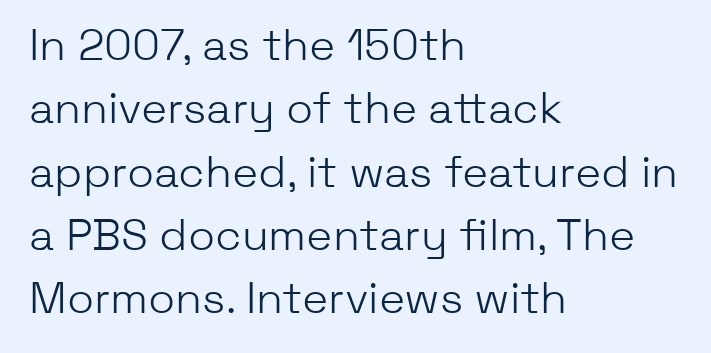
Interline gaps are of average width in this sample. The letterforms sit at book weight or below. Only glyphs here, with clear space below each row. Where is the straight margin? On the left.
